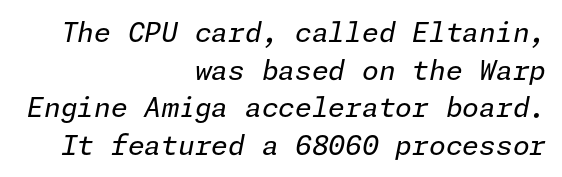
The rows are spaced the way most documents space them. Bold? No — there's no thickening of the strokes. The gap between lines stays unmarked. These lines stack with their right ends in a neat column. Each word holds together tightly as a unit, with standard inter-letter gaps.
